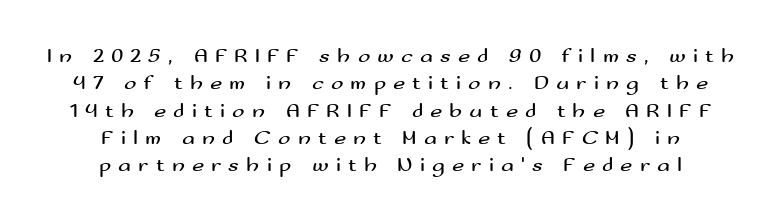
The designer left line spacing at the default. Teacher's note: observe the equal gaps on both sides — that is centered alignment. This is not heavy type; no bold has been used. Someone cranked the tracking dial way up on this one.
